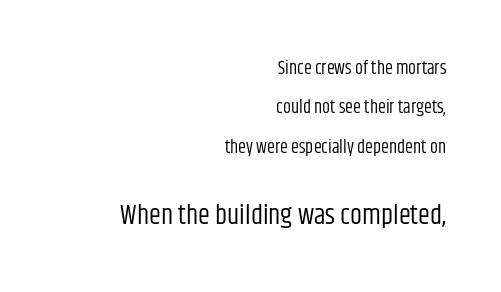
The image shows 27 px text type, upright; set right-aligned, loose line spacing (2.19x), normal letter spacing, not underlined; the second (bottom) block is 1.5x larger.
